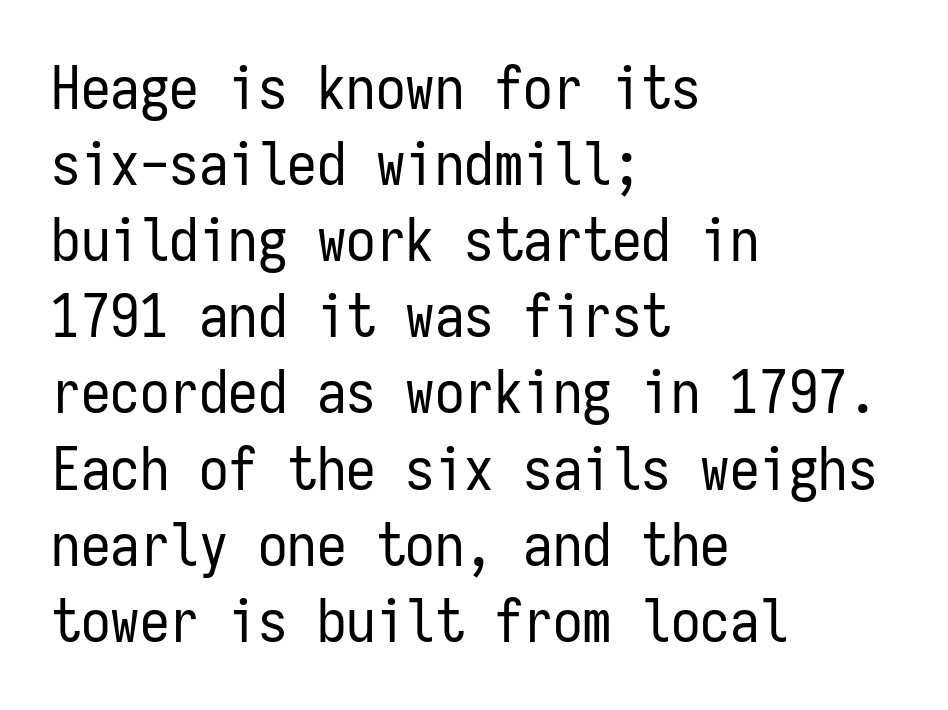
Q: Is the text bold? A: No.
Q: Is the text italic (slanted)? A: No, it is upright.
Q: Is the typeface a serif or a sans-serif typeface? A: Sans-serif.
Q: Is the text underlined? A: No.
Q: How is the paragraph aligned? A: Left-aligned.
Q: Is the spacing between letters normal or unusually wide? A: Normal.
Q: Is the spacing between lines tight, normal or loose? A: Normal.
Q: Width (condensed, normal, or wide)? A: Condensed.
Q: Stroke contrast? A: Low.
Q: x-height? A: Medium.
Q: Monospaced? A: Yes.
